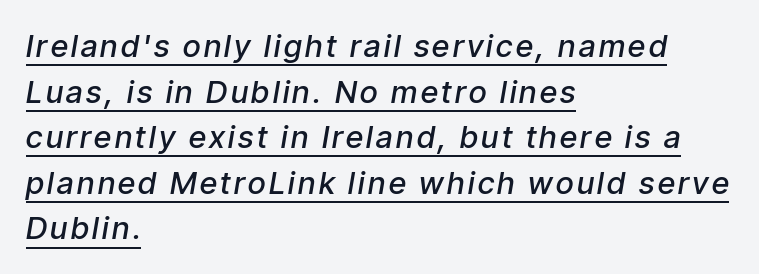
{"italic": "yes", "lean": "right", "slant_degrees": 9, "bold": "semi", "weight": "semibold", "width": "condensed", "stroke_contrast": "low", "x_height": "medium", "monospaced": "no", "underline": "yes", "align": "left", "line_spacing": "normal", "line_spacing_ratio": 1.47, "glyph_px": 31}
